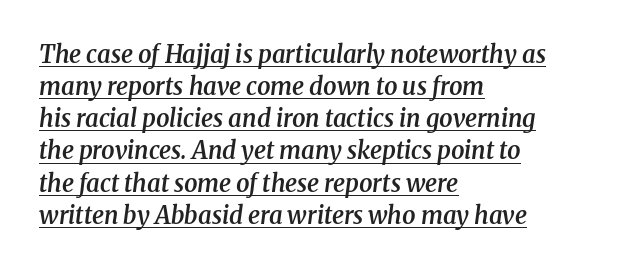
Q: Is the text bold? A: Semi-bold.
Q: Is the text italic (slanted)? A: Yes, it leans right by about 8 degrees.
Q: Is the text underlined? A: Yes.
Q: How is the paragraph aligned? A: Left-aligned.
Q: Is the spacing between letters normal or unusually wide? A: Normal.
Q: Is the spacing between lines tight, normal or loose? A: Normal.
